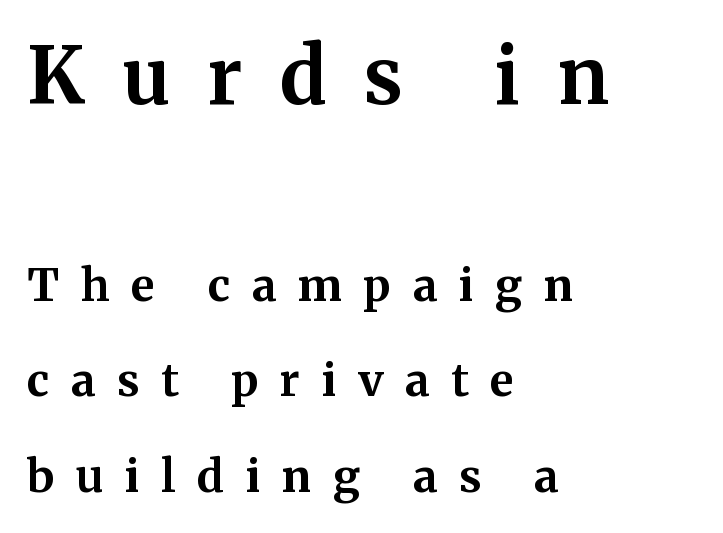
{"serif": "yes", "italic": "no", "bold": "yes", "weight": "bold", "width": "normal", "stroke_contrast": "medium", "x_height": "medium", "monospaced": "no", "underline": "no", "align": "left", "line_spacing": "loose", "line_spacing_ratio": 2.13, "letter_spacing": "wide", "letter_spacing_em": 0.48, "larger_block": "first", "size_ratio": 1.73, "glyph_px": 78}
